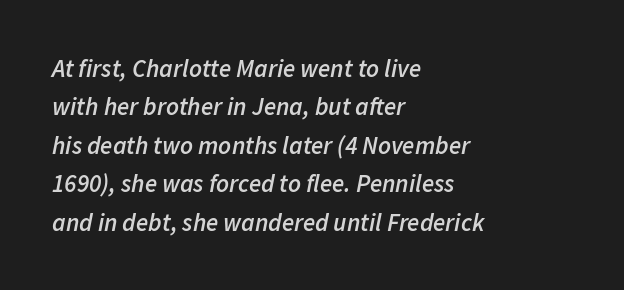
{"italic": "yes", "lean": "right", "slant_degrees": 11, "bold": "semi", "underline": "no", "align": "left", "line_spacing": "normal", "line_spacing_ratio": 1.54, "letter_spacing": "normal", "letter_spacing_em": 0.0, "glyph_px": 25}
